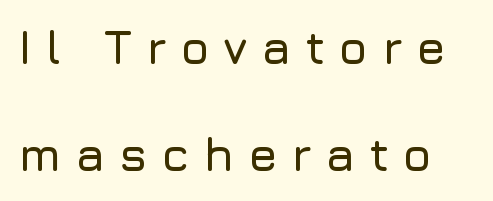
Q: Is the text italic (slanted)? A: No, it is upright.
Q: Is the typeface a serif or a sans-serif typeface? A: Sans-serif.
Q: Is the text underlined? A: No.
Q: Is the spacing between letters normal or unusually wide? A: Unusually wide.
Q: Is the spacing between lines tight, normal or loose? A: Loose.
Q: Width (condensed, normal, or wide)? A: Normal.
Q: Stroke contrast? A: Low.
Q: x-height? A: Medium.
Q: Monospaced? A: No.
